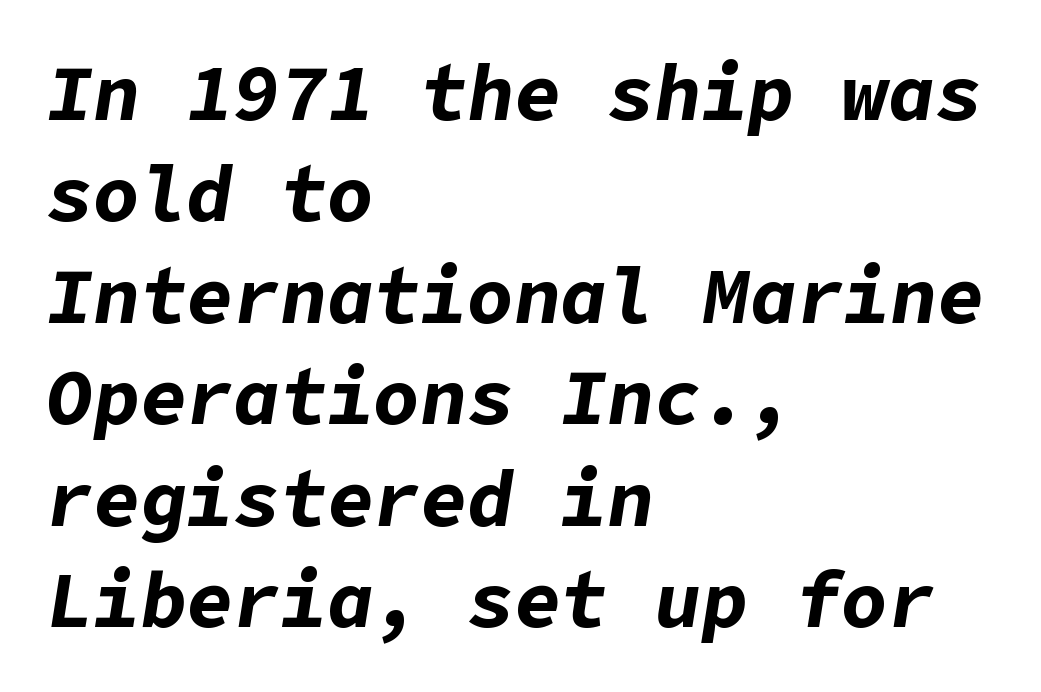
All the whitespace from short lines collects on the right. Look at the stroke-to-counter ratio: heavy, a bold. These lines sit exactly where default settings would place them. Nobody touched the tracking dial on this one. Just letters on the line, the space beneath them empty. The glyphs look as if they've been sheared to an angle.
